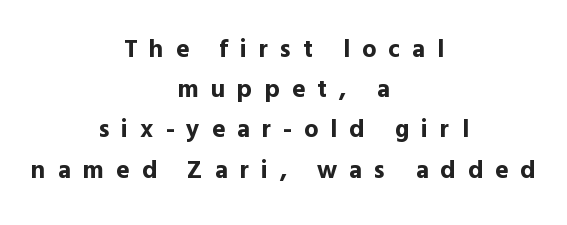
{"italic": "no", "bold": "yes", "underline": "no", "align": "center", "line_spacing": "normal", "line_spacing_ratio": 1.61, "letter_spacing": "wide", "letter_spacing_em": 0.48, "glyph_px": 25}
